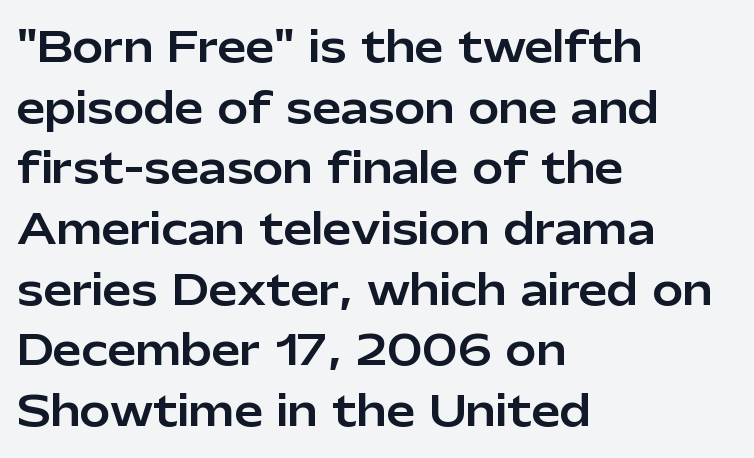
The image shows 41 px sans-serif type, upright; set left-aligned, normal line spacing (1.48x), normal letter spacing, not underlined; low stroke contrast and a medium x-height.
